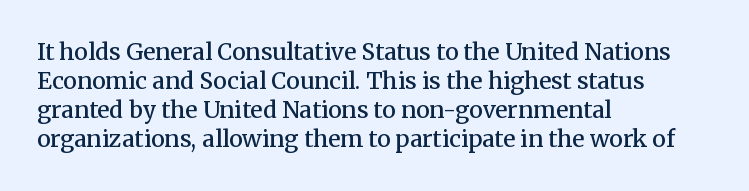
{"italic": "no", "bold": "semi", "underline": "no", "align": "left", "line_spacing": "normal", "line_spacing_ratio": 1.26, "letter_spacing": "normal", "letter_spacing_em": 0.0, "glyph_px": 23}
